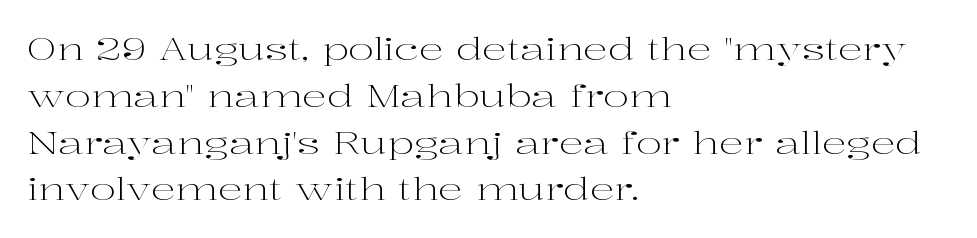
The image shows 31 px light, wide serif type, upright; set left-aligned, normal line spacing (1.51x), normal letter spacing, not underlined; high stroke contrast and a medium x-height.
